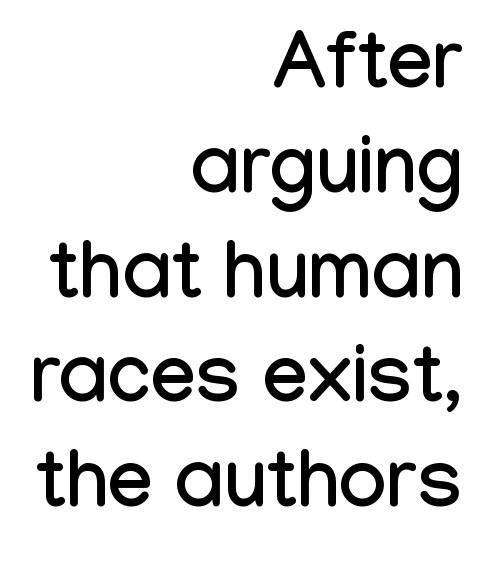
Q: Is the text italic (slanted)? A: No, it is upright.
Q: Is the typeface a serif or a sans-serif typeface? A: Sans-serif.
Q: Is the text underlined? A: No.
Q: How is the paragraph aligned? A: Right-aligned.
Q: Is the spacing between letters normal or unusually wide? A: Normal.
Q: Is the spacing between lines tight, normal or loose? A: Normal.
Q: Width (condensed, normal, or wide)? A: Condensed.
Q: Stroke contrast? A: Low.
Q: x-height? A: Medium.
Q: Monospaced? A: No.
